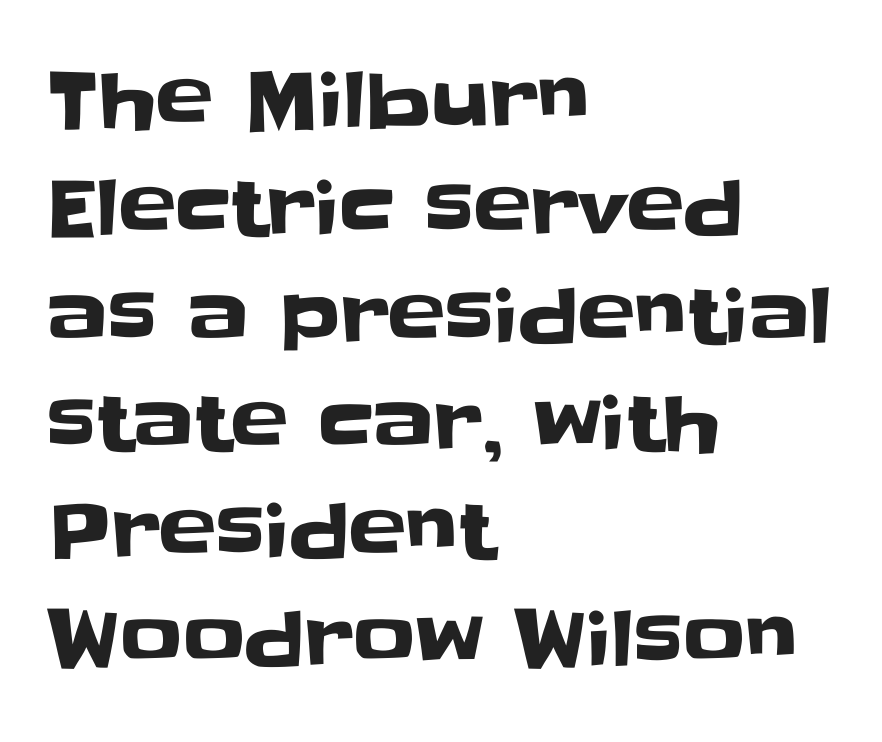
The image shows 77 px sans-serif type, upright; set left-aligned, normal line spacing (1.4x), normal letter spacing, not underlined; low stroke contrast and a large x-height.
